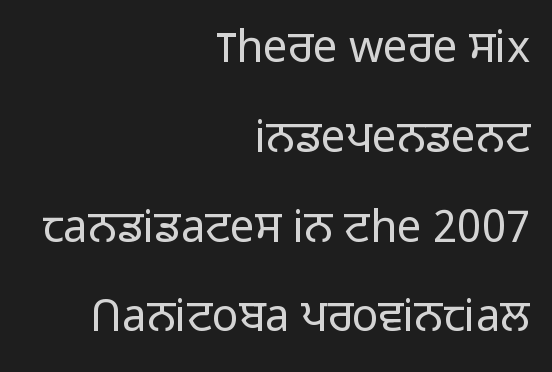
The image shows 44 px light sans-serif type, upright; set right-aligned, loose line spacing (2.04x), normal letter spacing, not underlined; low stroke contrast and a medium x-height.
